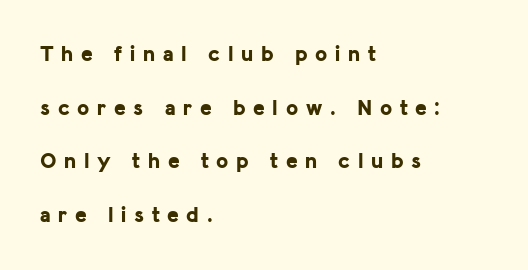
The image shows 22 px bold type, upright; set left-aligned, loose line spacing (2.44x), unusually wide letter spacing (+0.35 em), not underlined.
